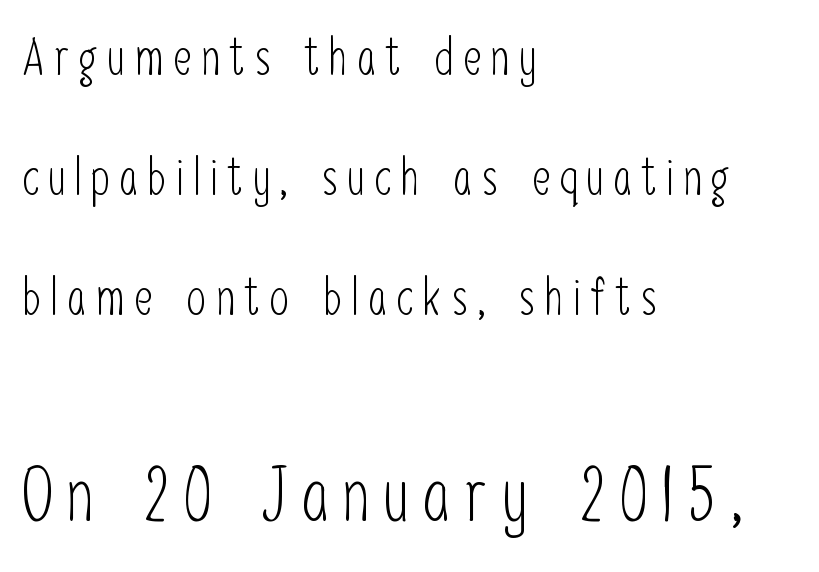
Unlike a traditional serif, this face leaves its strokes unadorned. Note: smaller setting up top, larger setting below. Rule under the text: the space is simply empty. Stems here are at most as thick as an everyday book face. Notice how the stems are strictly vertical — no italics here.
